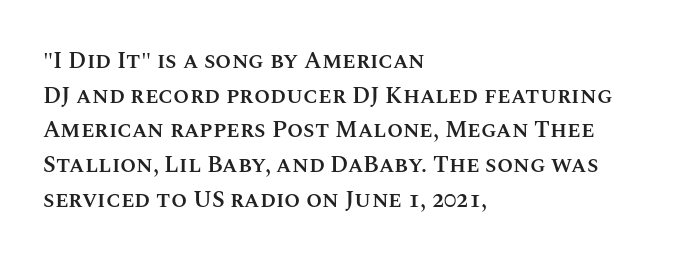
The image shows 23 px text type, upright; set left-aligned, normal line spacing (1.51x), normal letter spacing, not underlined.
